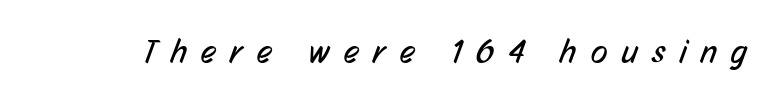
The image shows 34 px regular-weight, condensed sans-serif type; set unusually wide letter spacing (+0.43 em), not underlined; low stroke contrast and a medium x-height.
